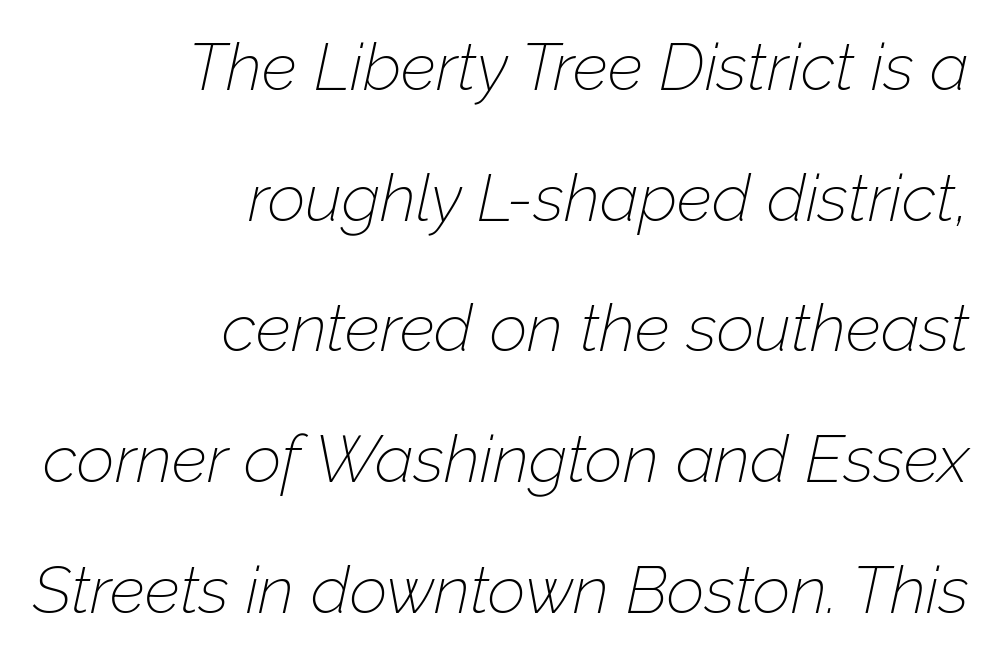
The image shows 66 px thin type, italic (leaning right); set right-aligned, loose line spacing (1.98x), normal letter spacing, not underlined; low stroke contrast and a medium x-height.
